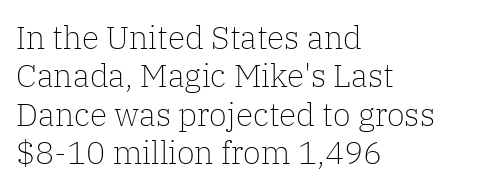
The image shows 32 px light serif type, upright; set left-aligned, line spacing 1.2x, normal letter spacing, not underlined; low stroke contrast and a medium x-height.
